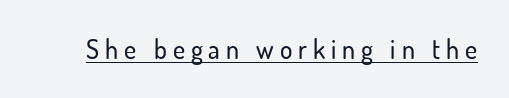
Unlike italic type, these characters show no tilt at all. Check the space under the baseline: a stroke is drawn there. Caption: expanded tracking, letters set apart.
